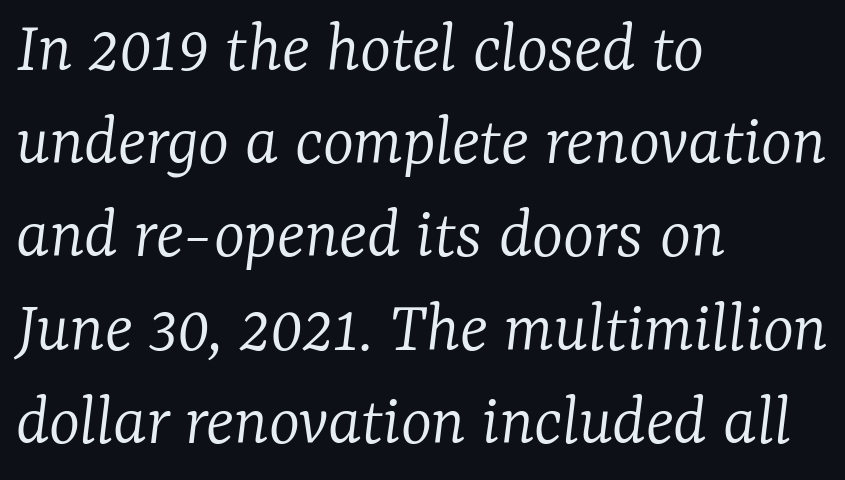
{"serif": "yes", "italic": "yes", "lean": "right", "slant_degrees": 7, "bold": "no", "weight": "light", "width": "normal", "stroke_contrast": "low", "x_height": "medium", "monospaced": "no", "underline": "no", "align": "left", "line_spacing": "normal", "line_spacing_ratio": 1.26, "letter_spacing": "normal", "letter_spacing_em": 0.0, "glyph_px": 74}
